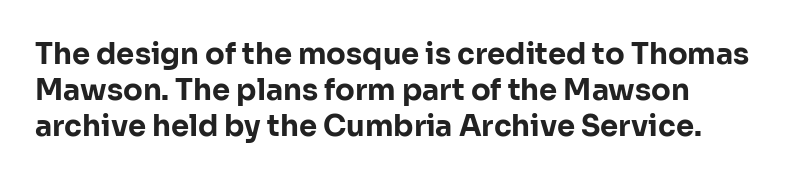
Q: Is the text bold? A: Yes.
Q: Is the text italic (slanted)? A: No, it is upright.
Q: Is the typeface a serif or a sans-serif typeface? A: Sans-serif.
Q: Is the text underlined? A: No.
Q: How is the paragraph aligned? A: Left-aligned.
Q: Is the spacing between letters normal or unusually wide? A: Normal.
Q: Width (condensed, normal, or wide)? A: Normal.
Q: Stroke contrast? A: Low.
Q: x-height? A: Medium.
Q: Monospaced? A: No.
